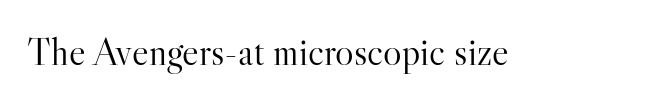
{"serif": "yes", "italic": "no", "bold": "no", "weight": "light", "width": "normal", "stroke_contrast": "high", "x_height": "small", "monospaced": "no", "underline": "no", "letter_spacing": "normal", "letter_spacing_em": 0.0, "glyph_px": 39}
